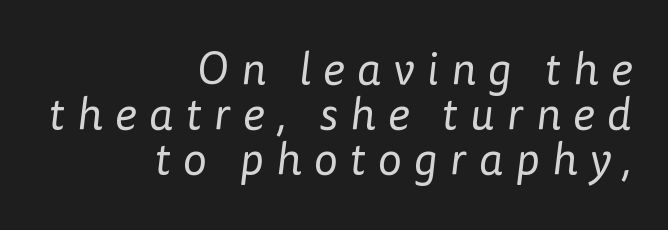
Rule under the text: the space is simply empty. Varying glyph widths throughout — classic text-font behaviour. Short and long lines alike share a common ending point at right. These lines are composed in type without serifs. If you measured baseline to baseline, you'd find a short distance.
